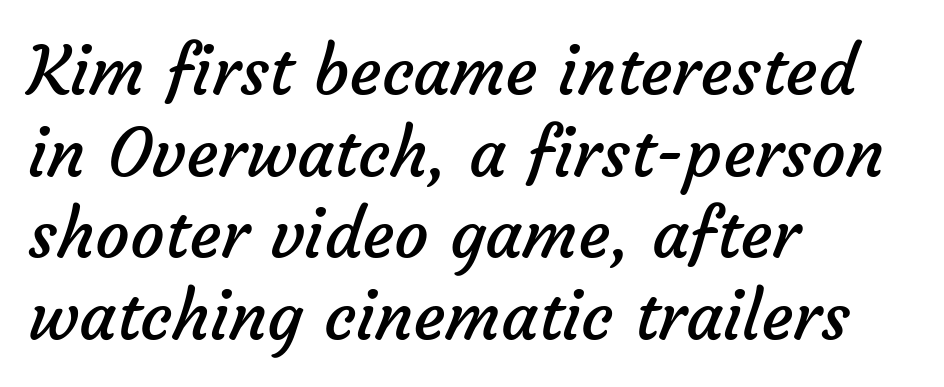
The image shows 68 px regular-weight sans-serif type; set left-aligned, line spacing 1.2x, normal letter spacing, not underlined; low stroke contrast and a medium x-height.
